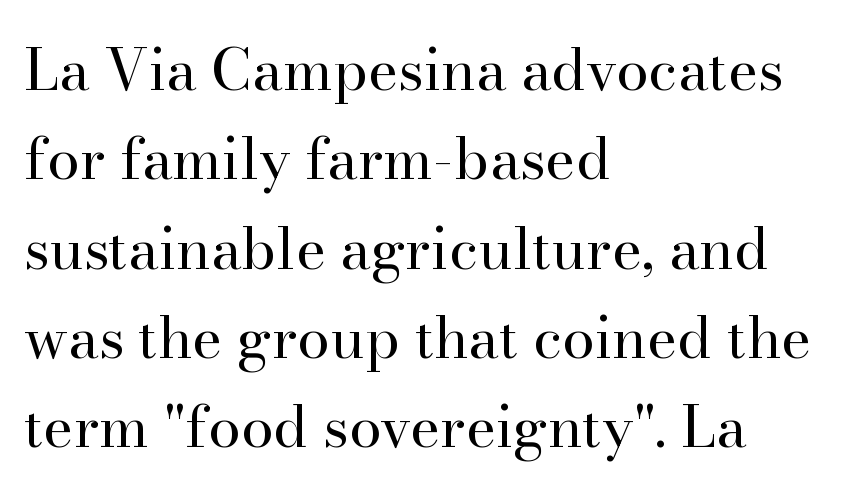
The image shows 58 px regular-weight serif type, upright; set left-aligned, normal line spacing (1.54x), normal letter spacing, not underlined; high stroke contrast and a small x-height.
